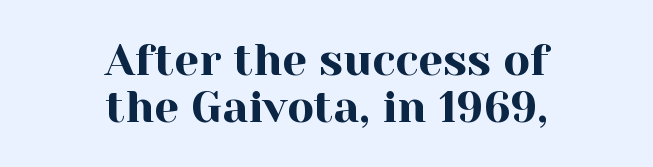
Q: Is the text italic (slanted)? A: No, it is upright.
Q: Is the typeface a serif or a sans-serif typeface? A: Serif.
Q: Is the text underlined? A: No.
Q: How is the paragraph aligned? A: Centered.
Q: Is the spacing between letters normal or unusually wide? A: Normal.
Q: Is the spacing between lines tight, normal or loose? A: Tight.
Q: Width (condensed, normal, or wide)? A: Normal.
Q: x-height? A: Medium.
Q: Monospaced? A: No.
